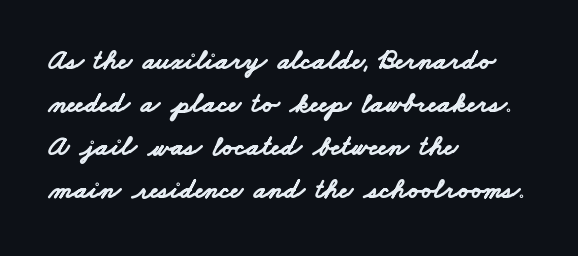
Q: Is the text bold? A: Yes.
Q: Is the typeface a serif or a sans-serif typeface? A: Sans-serif.
Q: Is the text underlined? A: No.
Q: How is the paragraph aligned? A: Left-aligned.
Q: Is the spacing between letters normal or unusually wide? A: Normal.
Q: Is the spacing between lines tight, normal or loose? A: Normal.
Q: Width (condensed, normal, or wide)? A: Wide.
Q: Stroke contrast? A: Low.
Q: x-height? A: Small.
Q: Monospaced? A: No.
